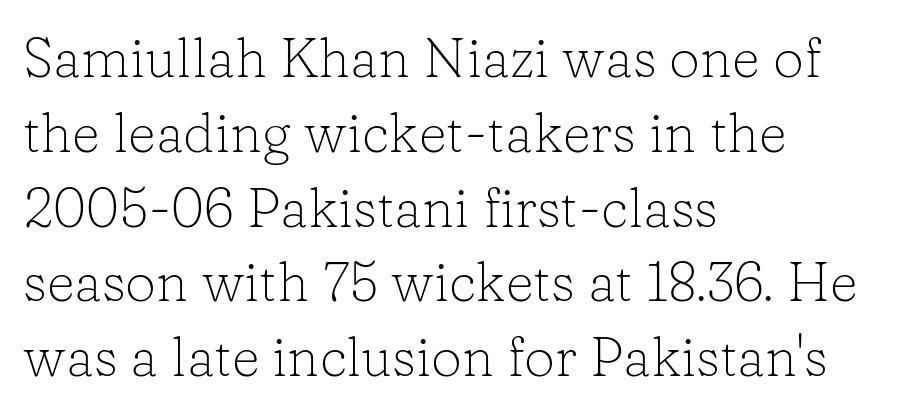
{"serif": "yes", "italic": "no", "bold": "no", "weight": "light", "width": "normal", "stroke_contrast": "low", "x_height": "medium", "monospaced": "no", "underline": "no", "align": "left", "line_spacing": "normal", "line_spacing_ratio": 1.36, "letter_spacing": "normal", "letter_spacing_em": 0.0, "glyph_px": 55}
